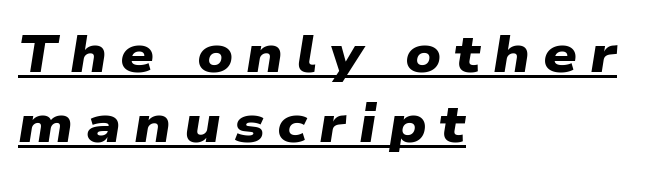
Line beginnings align vertically; line endings do not. Regarding leading, the lines here are spaced in the standard way. Does a line run under the words? Yes, clearly. Character widths vary here, with narrow letters taking less room than wide ones. Short note: letters widely spaced. I'd call this a sans setting — the letters go barefoot.
